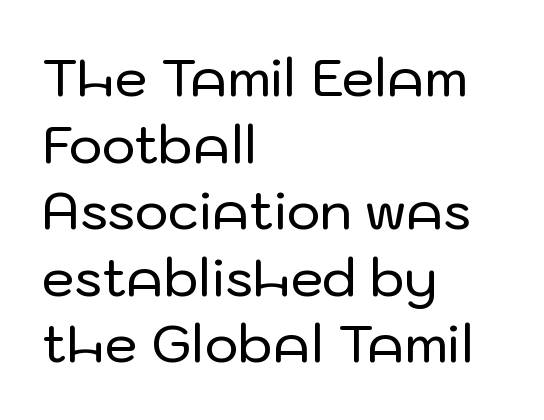
Q: Is the text italic (slanted)? A: No, it is upright.
Q: Is the typeface a serif or a sans-serif typeface? A: Sans-serif.
Q: Is the text underlined? A: No.
Q: How is the paragraph aligned? A: Left-aligned.
Q: Is the spacing between letters normal or unusually wide? A: Normal.
Q: Is the spacing between lines tight, normal or loose? A: Normal.
Q: Width (condensed, normal, or wide)? A: Normal.
Q: Stroke contrast? A: Low.
Q: x-height? A: Medium.
Q: Monospaced? A: No.
